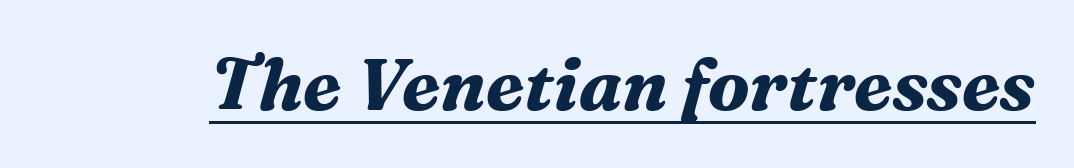
{"serif": "yes", "italic": "yes", "lean": "right", "slant_degrees": 16, "bold": "yes", "weight": "bold", "width": "normal", "stroke_contrast": "medium", "x_height": "medium", "monospaced": "no", "underline": "yes", "letter_spacing": "normal", "letter_spacing_em": 0.0, "glyph_px": 72}
